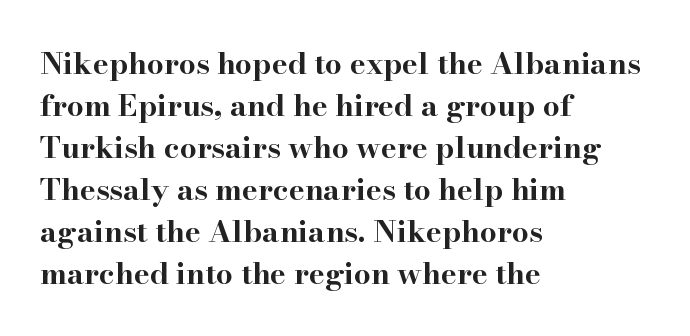
Notice how the passage keeps a crisp vertical edge on the left only. Tracking value appears to be zero — textbook default spacing. This rendering employs a face with finishing strokes, i.e., a serif. You could not count columns in this text — the font is proportionally spaced. Just letters on the line, the space beneath them empty. How would I describe the line gaps? Plain and ordinary.
